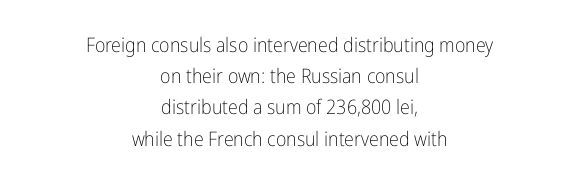
{"italic": "no", "bold": "no", "underline": "no", "align": "center", "line_spacing": "normal", "line_spacing_ratio": 1.56, "letter_spacing": "normal", "letter_spacing_em": 0.0, "glyph_px": 20}
